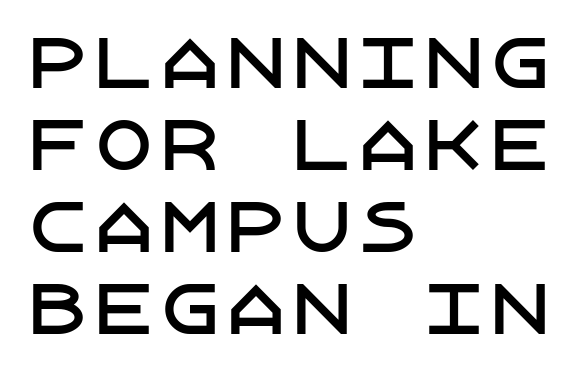
The image shows 66 px sans-serif type, upright; set left-aligned, line spacing 1.24x, normal letter spacing, not underlined; low stroke contrast and a large x-height.
